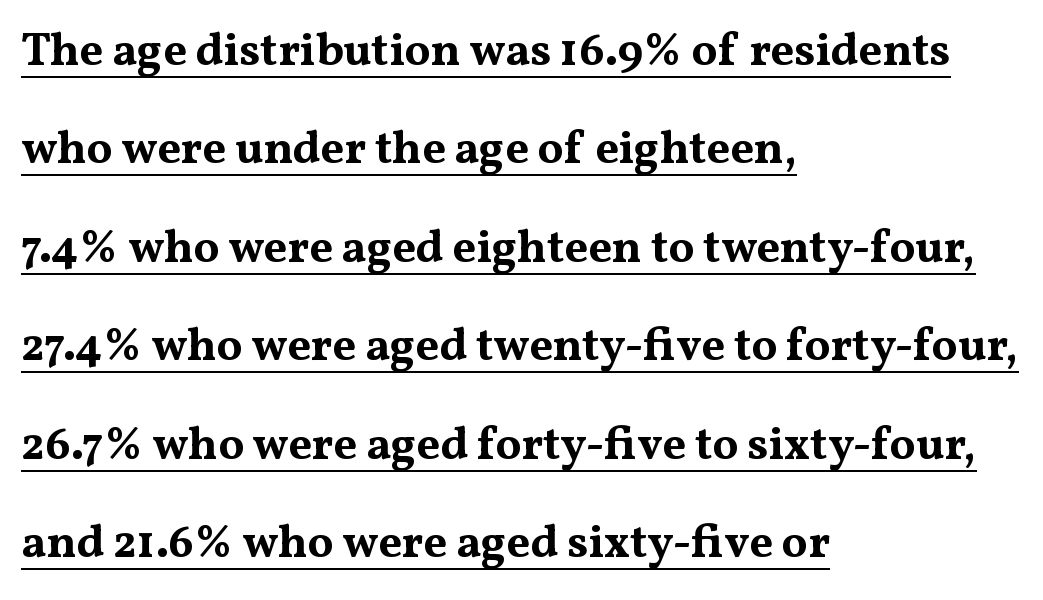
{"serif": "yes", "italic": "no", "bold": "yes", "weight": "bold", "width": "wide", "stroke_contrast": "medium", "x_height": "medium", "monospaced": "no", "underline": "yes", "align": "left", "line_spacing": "loose", "line_spacing_ratio": 2.14, "letter_spacing": "normal", "letter_spacing_em": 0.0, "glyph_px": 46}
